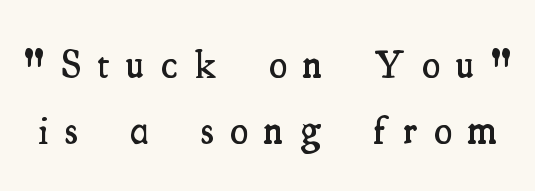
Q: Is the text bold? A: Semi-bold.
Q: Is the text italic (slanted)? A: No, it is upright.
Q: Is the typeface a serif or a sans-serif typeface? A: Serif.
Q: Is the text underlined? A: No.
Q: Is the spacing between letters normal or unusually wide? A: Unusually wide.
Q: Is the spacing between lines tight, normal or loose? A: Normal.
Q: Width (condensed, normal, or wide)? A: Condensed.
Q: Stroke contrast? A: Medium.
Q: x-height? A: Small.
Q: Monospaced? A: No.
